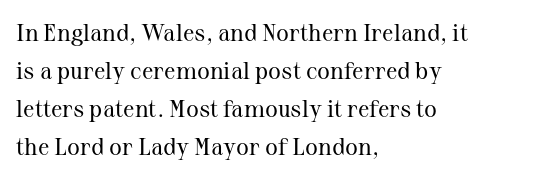
Q: Is the text bold? A: No.
Q: Is the text italic (slanted)? A: No, it is upright.
Q: Is the text underlined? A: No.
Q: How is the paragraph aligned? A: Left-aligned.
Q: Is the spacing between letters normal or unusually wide? A: Normal.
Q: Is the spacing between lines tight, normal or loose? A: Normal.
